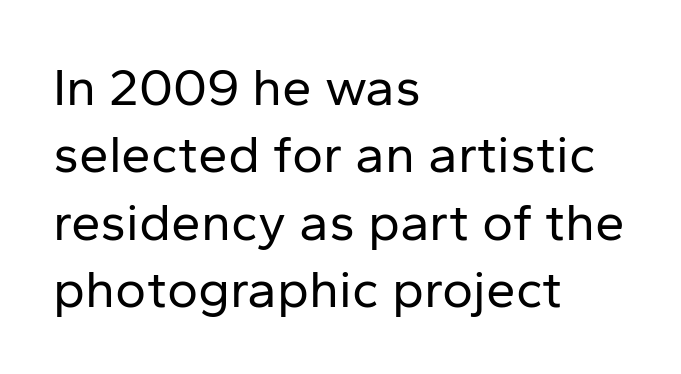
Beneath every word, the page is bare. Is this a heavy cut? Hardly; it is regular or lighter. Ascenders rise straight up at ninety degrees. Note the varied advance widths — an 'i' is clearly narrower than an 'm'.
